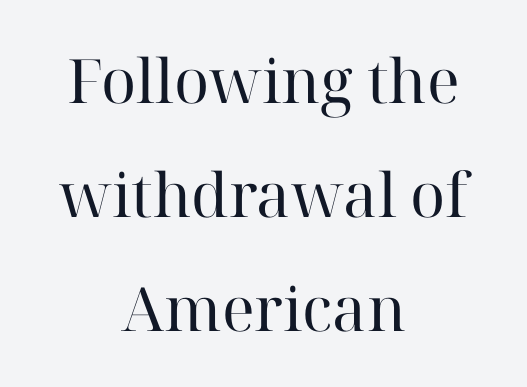
{"serif": "yes", "italic": "no", "bold": "no", "weight": "regular", "width": "normal", "stroke_contrast": "high", "x_height": "medium", "monospaced": "no", "underline": "no", "align": "center", "line_spacing_ratio": 1.87, "letter_spacing": "normal", "letter_spacing_em": 0.0, "glyph_px": 61}
